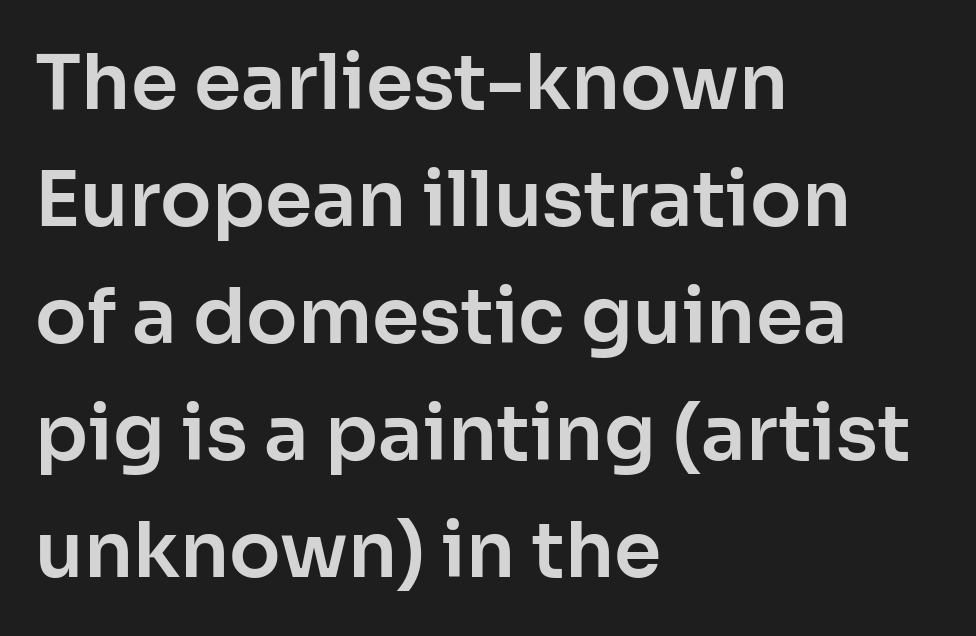
The image shows 76 px sans-serif type, upright; set left-aligned, normal line spacing (1.54x), normal letter spacing, not underlined; low stroke contrast and a medium x-height.
